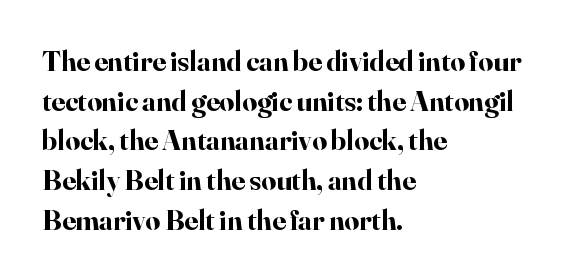
A roman cut, with each character standing at attention. Typesetter's note: full bold, strokes at maximum text heaviness. Compared with typical body copy, the letter spacing here is the same. Successive baselines arrive at the customary interval. Check the space under the baseline: it is left empty. These lines are rendered in a variable-pitch font.
